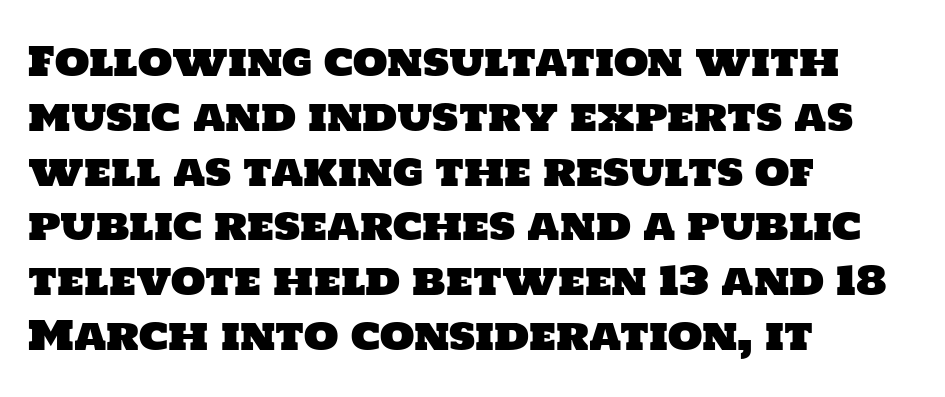
The text block is weighted toward the left margin, trailing off unevenly rightward. The space directly below the letters is spotless. Words appear dense and cohesive because spacing is normal. This sample uses a sans-serif face.
